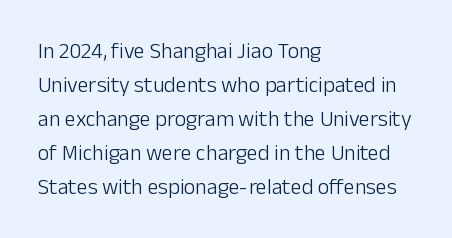
Q: Is the text bold? A: No.
Q: Is the text italic (slanted)? A: No, it is upright.
Q: Is the text underlined? A: No.
Q: How is the paragraph aligned? A: Left-aligned.
Q: Is the spacing between letters normal or unusually wide? A: Normal.
Q: Is the spacing between lines tight, normal or loose? A: Normal.
